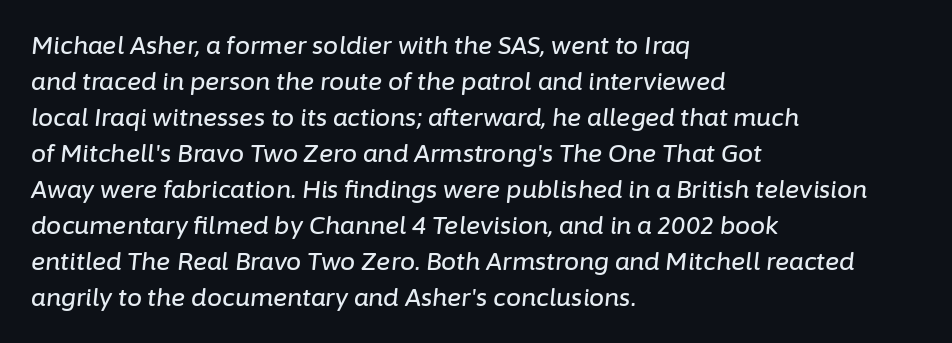
The image shows 24 px text type, italic (leaning right); set left-aligned, normal line spacing (1.5x), normal letter spacing, not underlined.
